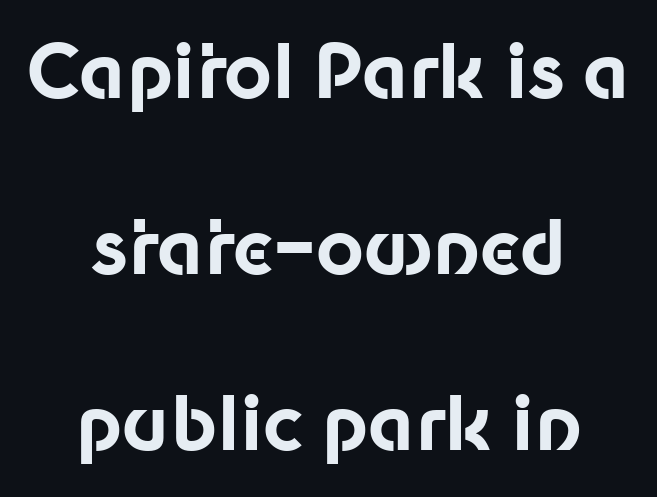
The image shows 74 px bold sans-serif type, upright; set centered, loose line spacing (2.38x), normal letter spacing, not underlined; low stroke contrast and a medium x-height.
